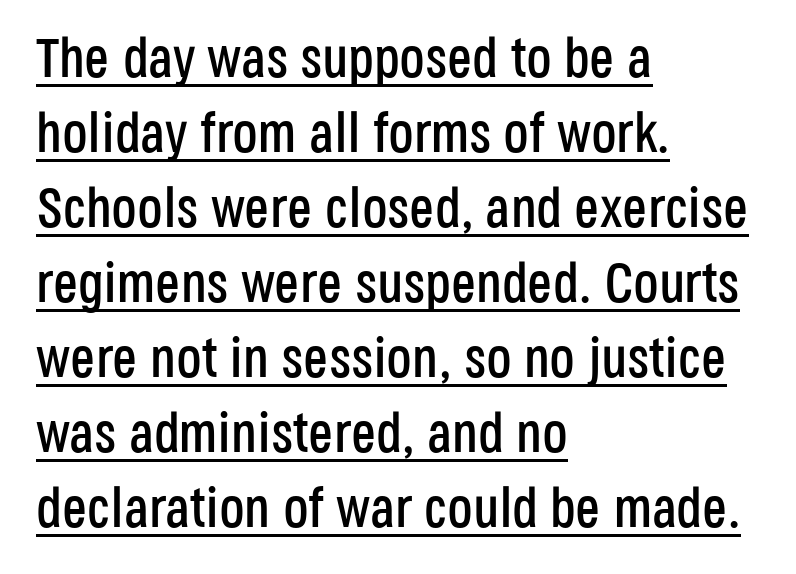
This is sans-serif lettering, the kind often seen on screens and signage. Here the designer chose a conventional face with non-uniform glyph widths. If you drew a ruler down the left edge, every line would touch it. The face used here appears with an underline applied. In terms of posture, this sample is upright. No extra tracking has been applied to these lines.
